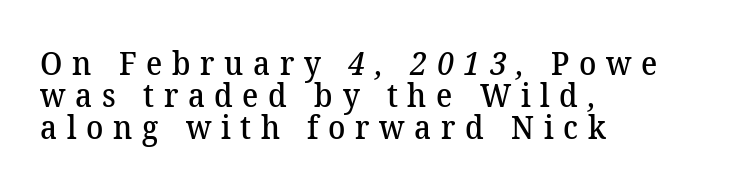
{"serif": "yes", "bold": "semi", "weight": "semibold", "width": "normal", "stroke_contrast": "medium", "x_height": "medium", "monospaced": "no", "underline": "no", "align": "left", "line_spacing": "tight", "line_spacing_ratio": 1.0, "letter_spacing": "wide", "letter_spacing_em": 0.3, "glyph_px": 32}
